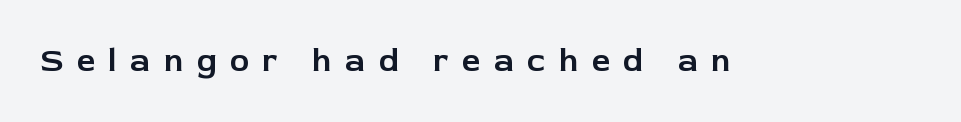
{"serif": "no", "italic": "no", "width": "normal", "stroke_contrast": "low", "x_height": "medium", "monospaced": "no", "underline": "no", "letter_spacing": "wide", "letter_spacing_em": 0.4, "glyph_px": 33}
